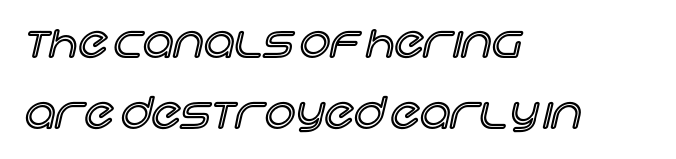
The designer left line spacing at the default. Compared with a centered layout, this one pins lines to the left instead. The passage shown is typed in a proportional face where columns would drift. The strip under each line holds only bare page. You could call the tracking neutral — neither tight nor loose.
